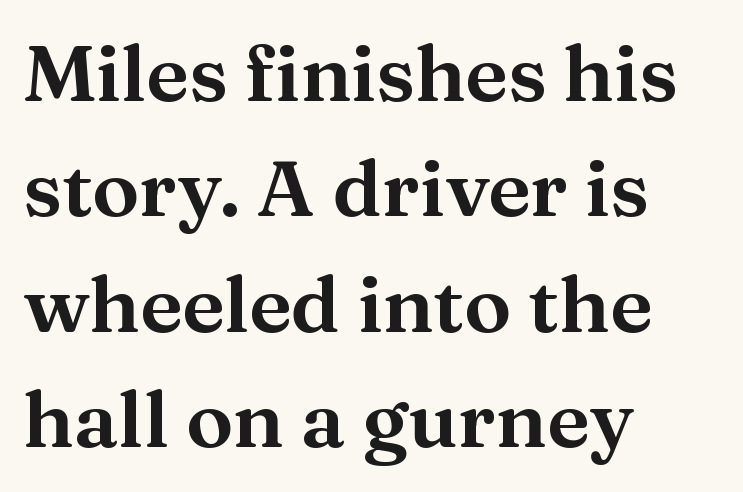
The image shows 79 px serif type, upright; set left-aligned, normal line spacing (1.46x), normal letter spacing, not underlined; medium stroke contrast and a medium x-height.
